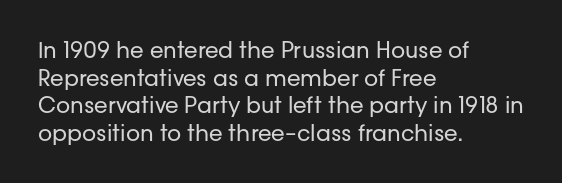
The typeface has the unassuming heft of standard copy or less. Vertical strokes here are truly vertical. A clean baseline with only descenders dipping below it. Default kerning and tracking; the words read as compact shapes.
